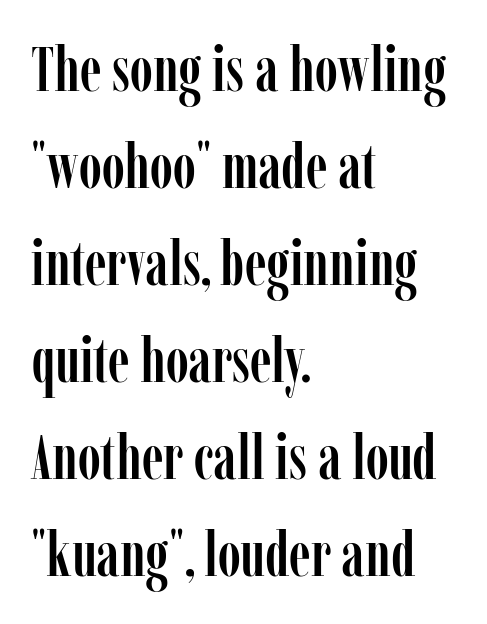
Q: Is the text italic (slanted)? A: No, it is upright.
Q: Is the typeface a serif or a sans-serif typeface? A: Serif.
Q: Is the text underlined? A: No.
Q: How is the paragraph aligned? A: Left-aligned.
Q: Is the spacing between letters normal or unusually wide? A: Normal.
Q: Is the spacing between lines tight, normal or loose? A: Normal.
Q: Width (condensed, normal, or wide)? A: Condensed.
Q: Stroke contrast? A: Low.
Q: x-height? A: Medium.
Q: Monospaced? A: No.
